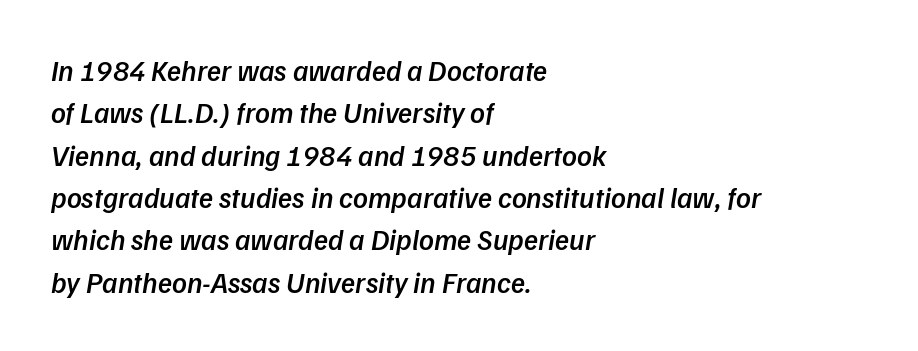
{"serif": "no", "bold": "semi", "weight": "semibold", "width": "normal", "stroke_contrast": "low", "x_height": "medium", "monospaced": "no", "underline": "no", "align": "left", "line_spacing": "normal", "line_spacing_ratio": 1.46, "letter_spacing": "normal", "letter_spacing_em": 0.0, "glyph_px": 29}
